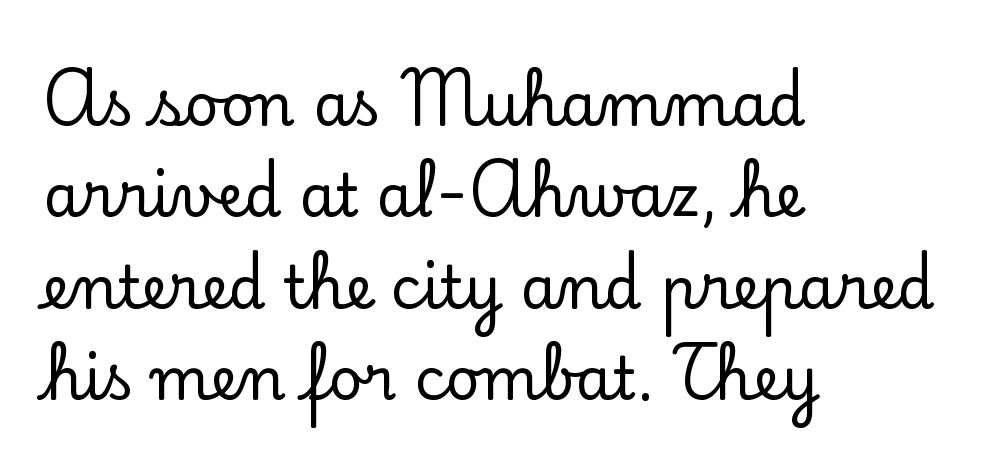
The image shows 59 px serif type, upright; set left-aligned, normal line spacing (1.55x), normal letter spacing, not underlined; low stroke contrast and a small x-height.
